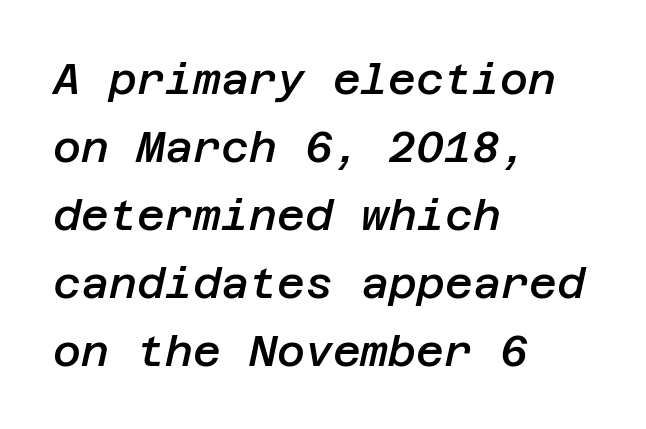
A student would call this left alignment; a typographer would say flush left, rag right. Nothing unusual about the tracking: characters are spaced as the font intends. These lines sit exactly where default settings would place them. As a designer I'd log this as weight 600, semibold. The axis of the letterforms is tilted away from vertical.
